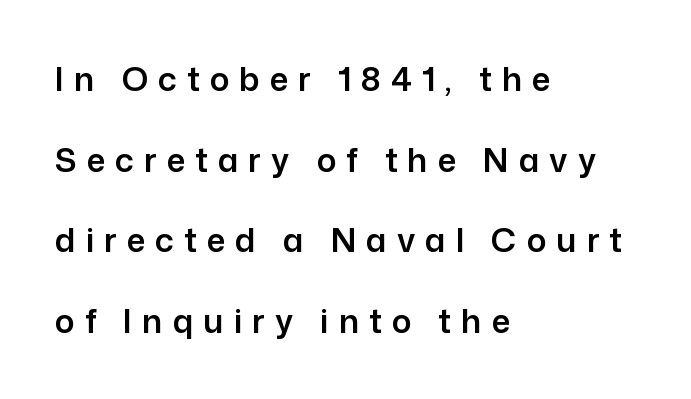
The image shows 33 px sans-serif type, upright; set left-aligned, loose line spacing (2.44x), unusually wide letter spacing (+0.3 em), not underlined; low stroke contrast and a medium x-height.
